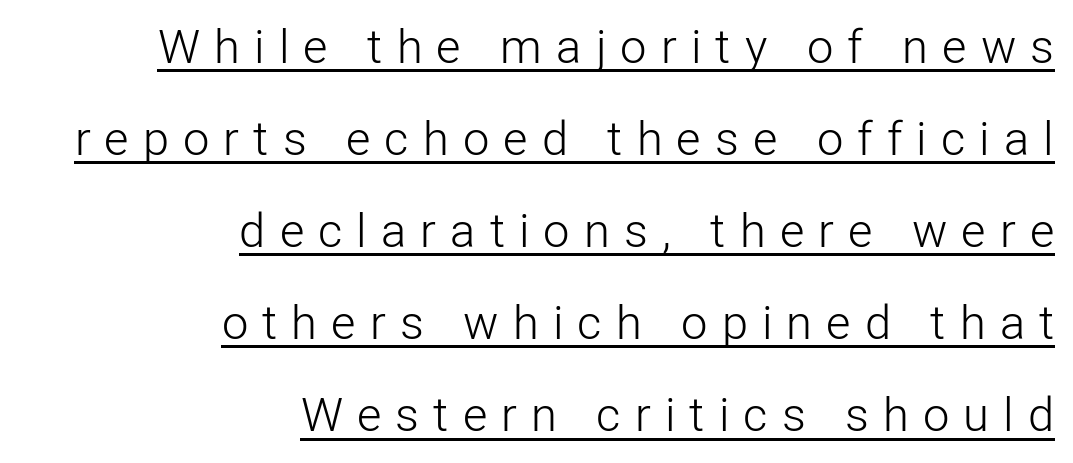
The image shows 47 px light sans-serif type, upright; set right-aligned, loose line spacing (1.96x), unusually wide letter spacing (+0.3 em), underlined; low stroke contrast and a medium x-height.
